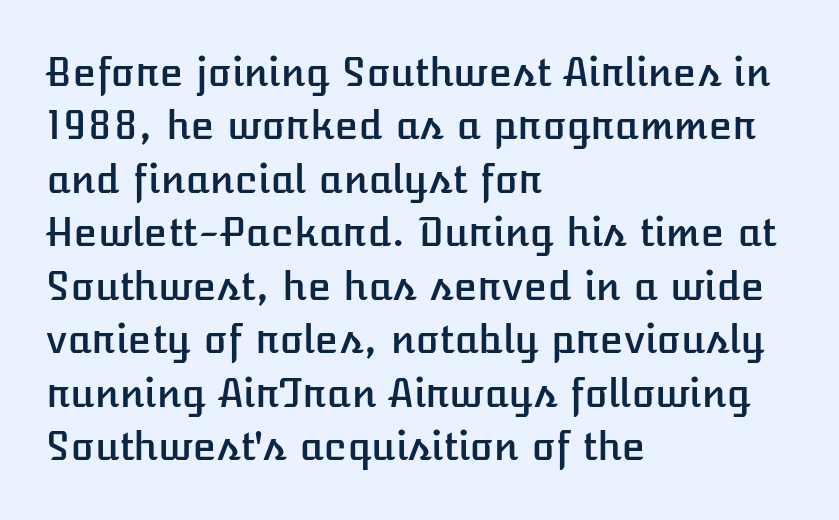
Q: Is the text italic (slanted)? A: No, it is upright.
Q: Is the text underlined? A: No.
Q: How is the paragraph aligned? A: Left-aligned.
Q: Is the spacing between letters normal or unusually wide? A: Normal.
Q: Is the spacing between lines tight, normal or loose? A: Normal.
Q: Width (condensed, normal, or wide)? A: Normal.
Q: Stroke contrast? A: Low.
Q: x-height? A: Medium.
Q: Monospaced? A: No.
